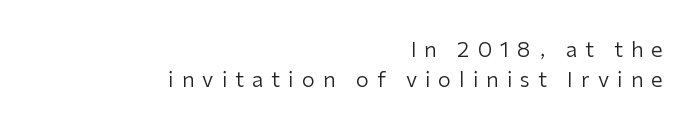
Q: Is the text bold? A: No.
Q: Is the text italic (slanted)? A: No, it is upright.
Q: Is the text underlined? A: No.
Q: How is the paragraph aligned? A: Right-aligned.
Q: Is the spacing between letters normal or unusually wide? A: Unusually wide.
Q: Is the spacing between lines tight, normal or loose? A: Normal.
